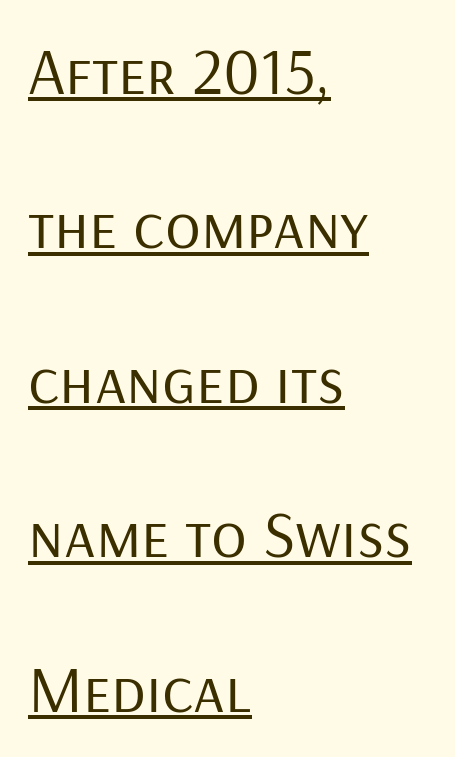
Q: Is the text bold? A: No.
Q: Is the text italic (slanted)? A: No, it is upright.
Q: Is the typeface a serif or a sans-serif typeface? A: Sans-serif.
Q: Is the text underlined? A: Yes.
Q: How is the paragraph aligned? A: Left-aligned.
Q: Is the spacing between letters normal or unusually wide? A: Normal.
Q: Is the spacing between lines tight, normal or loose? A: Loose.
Q: Width (condensed, normal, or wide)? A: Normal.
Q: Stroke contrast? A: Low.
Q: x-height? A: Medium.
Q: Monospaced? A: No.
